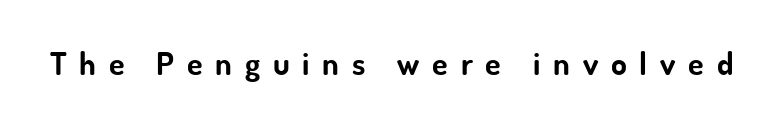
{"serif": "no", "italic": "no", "bold": "yes", "weight": "bold", "width": "normal", "stroke_contrast": "low", "x_height": "small", "monospaced": "no", "underline": "no", "letter_spacing": "wide", "letter_spacing_em": 0.4, "glyph_px": 32}
